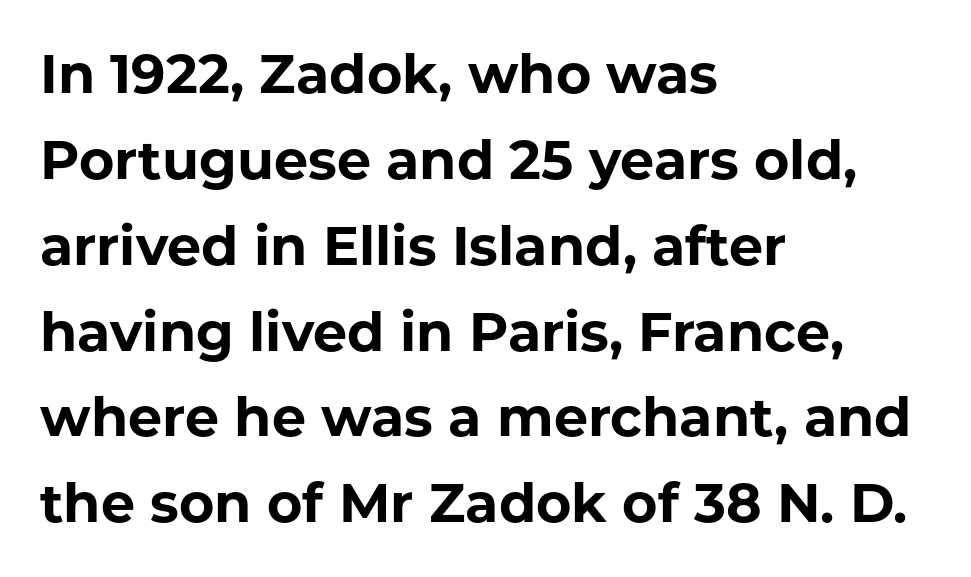
Note: no serifs on the glyphs. Unmarked baselines from the first word to the last. Think of a printed novel: that variable character pitch is what you see here. Whoever set this chose a conventional vertical rhythm. Every character sits straight up, as roman type does. Chunky letters — that's bold for sure.
